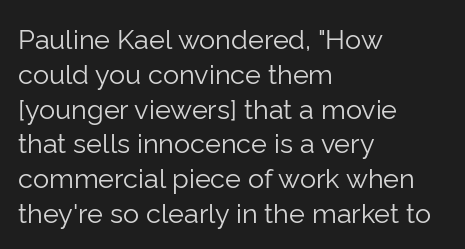
The image shows 27 px text type, upright; set left-aligned, normal line spacing (1.29x), normal letter spacing, not underlined.
